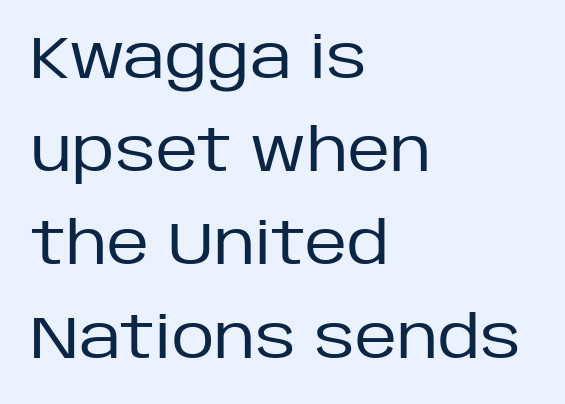
{"serif": "no", "italic": "no", "bold": "no", "weight": "regular", "width": "normal", "stroke_contrast": "low", "x_height": "large", "monospaced": "no", "underline": "no", "align": "left", "line_spacing": "normal", "line_spacing_ratio": 1.58, "letter_spacing": "normal", "letter_spacing_em": 0.0, "glyph_px": 59}
